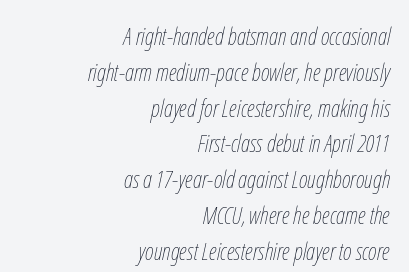
Q: Is the text bold? A: No.
Q: Is the text italic (slanted)? A: Yes, it leans right by about 12 degrees.
Q: Is the text underlined? A: No.
Q: How is the paragraph aligned? A: Right-aligned.
Q: Is the spacing between letters normal or unusually wide? A: Normal.
Q: Is the spacing between lines tight, normal or loose? A: Normal.
